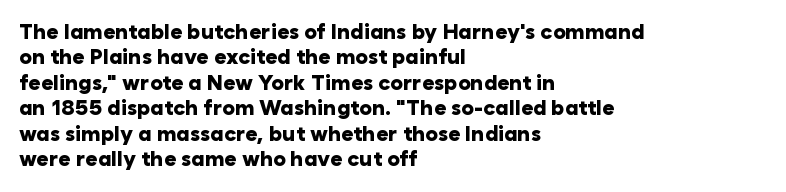
The gaps between neighbouring characters are ordinary and unremarkable. Heavy, bold letterforms. Posture: straight, roman, zero tilt. Caption: multi-line text, flush left, ragged right. Clear beneath every line of the passage.
